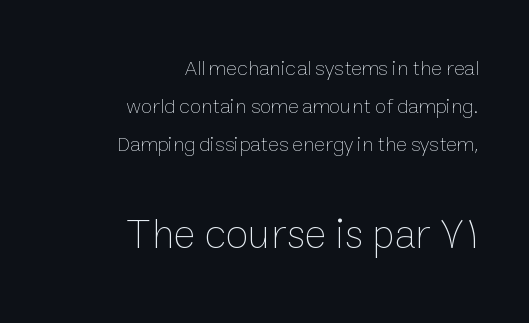
Q: Is the text bold? A: No.
Q: Is the text italic (slanted)? A: No, it is upright.
Q: Is the text underlined? A: No.
Q: How is the paragraph aligned? A: Right-aligned.
Q: Is the spacing between letters normal or unusually wide? A: Normal.
Q: Which block of text is set in a larger size, the first (top) or the second (bottom)? A: The second (bottom) one.
Q: Width (condensed, normal, or wide)? A: Normal.
Q: Stroke contrast? A: Low.
Q: x-height? A: Medium.
Q: Monospaced? A: No.
